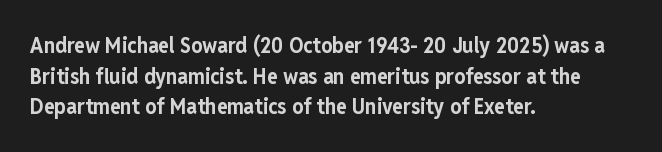
{"italic": "no", "bold": "yes", "underline": "no", "align": "left", "line_spacing": "normal", "line_spacing_ratio": 1.39, "letter_spacing": "normal", "letter_spacing_em": 0.0, "glyph_px": 22}
